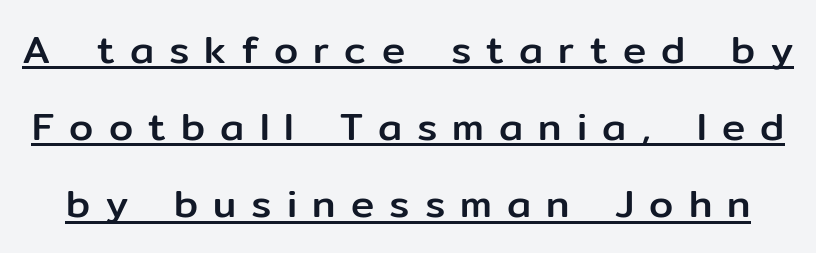
The letters stand straight up with perfectly vertical stems. The leading is generous, giving the passage an open texture. Each word looks stretched out because of the extra space between its letters. The specimen includes a rule beneath the text block's lines. Is this a fixed-width face? No — the glyphs have proportional, varying widths.
